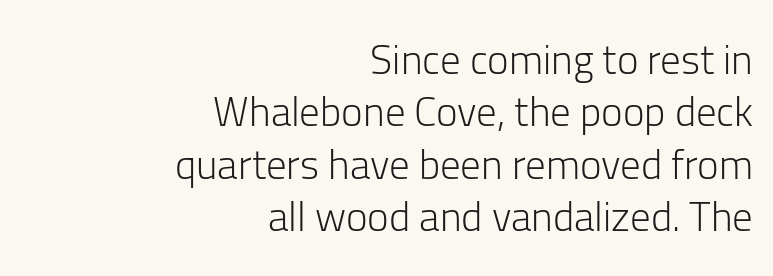
The image shows 41 px light sans-serif type, upright; set right-aligned, normal line spacing (1.28x), normal letter spacing, not underlined; low stroke contrast and a medium x-height.
